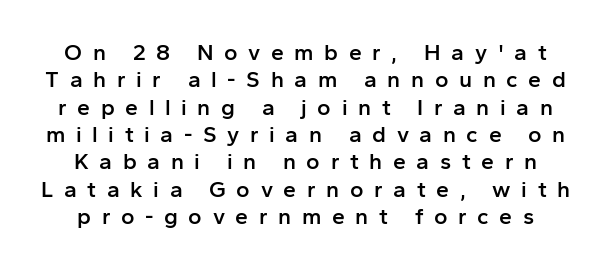
{"italic": "no", "bold": "semi", "underline": "no", "line_spacing_ratio": 1.19, "letter_spacing": "wide", "letter_spacing_em": 0.46, "glyph_px": 23}
